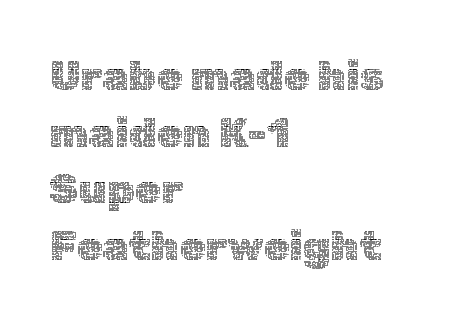
Q: Is the text bold? A: No.
Q: Is the text italic (slanted)? A: No, it is upright.
Q: Is the text underlined? A: No.
Q: How is the paragraph aligned? A: Left-aligned.
Q: Is the spacing between letters normal or unusually wide? A: Normal.
Q: Is the spacing between lines tight, normal or loose? A: Normal.
Q: Width (condensed, normal, or wide)? A: Normal.
Q: x-height? A: Medium.
Q: Monospaced? A: No.
